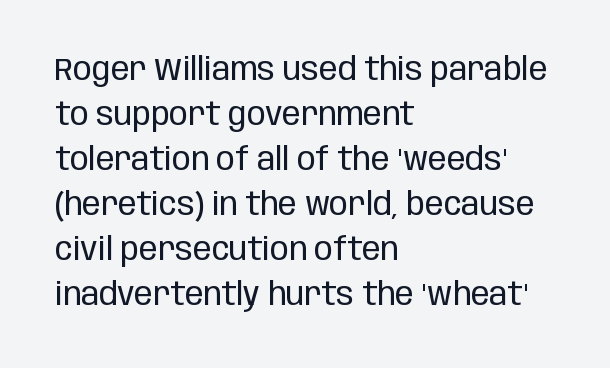
{"serif": "no", "italic": "no", "bold": "no", "weight": "regular", "width": "condensed", "stroke_contrast": "low", "x_height": "large", "monospaced": "no", "underline": "no", "align": "left", "line_spacing": "normal", "line_spacing_ratio": 1.45, "letter_spacing": "normal", "letter_spacing_em": 0.0, "glyph_px": 31}
